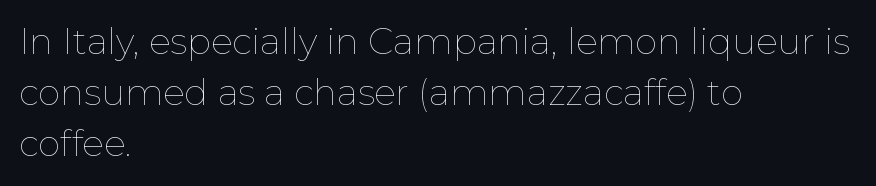
Q: Is the text bold? A: No.
Q: Is the text italic (slanted)? A: No, it is upright.
Q: Is the text underlined? A: No.
Q: How is the paragraph aligned? A: Left-aligned.
Q: Is the spacing between letters normal or unusually wide? A: Normal.
Q: Is the spacing between lines tight, normal or loose? A: Normal.
Q: Width (condensed, normal, or wide)? A: Normal.
Q: Stroke contrast? A: Low.
Q: x-height? A: Medium.
Q: Monospaced? A: No.
